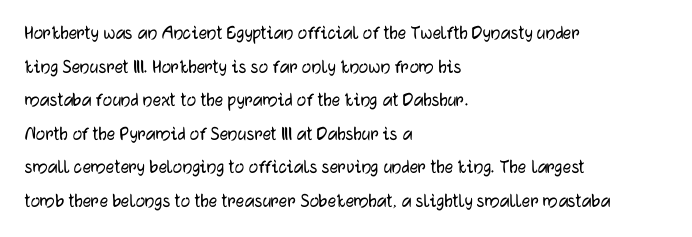
Between one letter and the next there's only the usual sliver of space. The baseline area is clear. Vertically, the passage feels balanced, rows spaced as you'd expect. This sample is left-justified, so line endings fall wherever the words run out.
